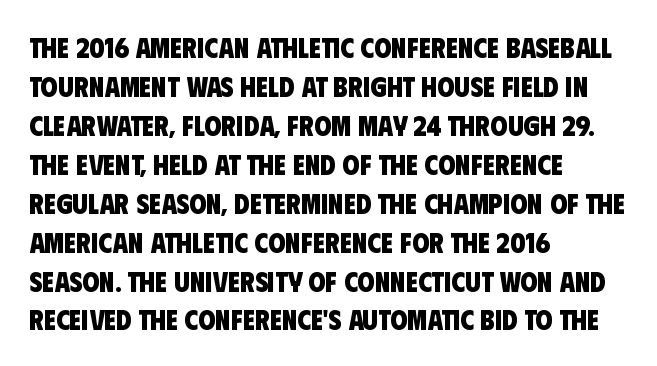
Any mark beneath the type? The region is blank. Proportional: the letters do not fall into vertical columns. The glyphs have the mass of a bold cut. Classification — sans serif.
